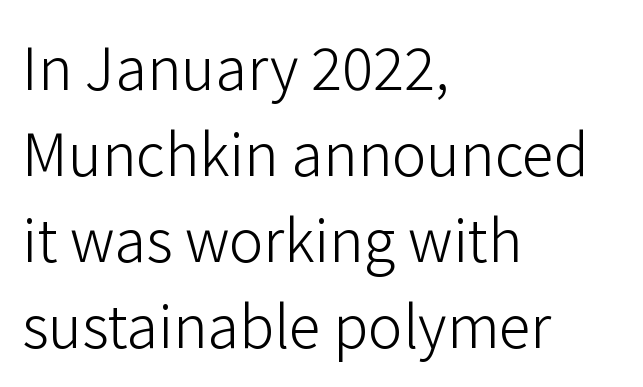
The font family rendered here belongs to the sans-serif group. Words appear dense and cohesive because spacing is normal. This sample uses an upright cut, with every glyph sitting square on the baseline. The letterforms sit at book weight or below. Each row of text sits above clean, open space.
